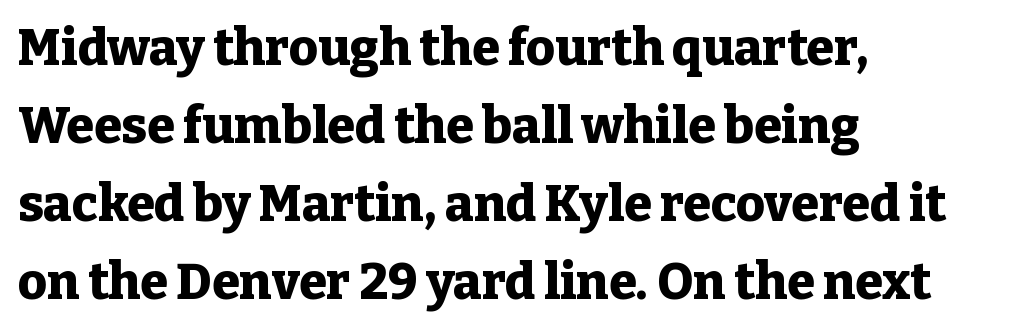
The image shows 50 px heavy serif type, upright; set left-aligned, normal line spacing (1.56x), normal letter spacing, not underlined; low stroke contrast and a medium x-height.
